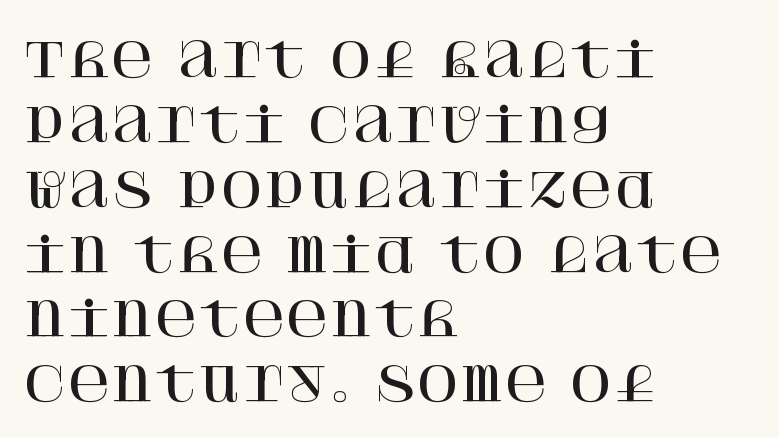
The setting favours the left margin, as ordinary paragraphs usually do. Old-style or modern, the face here clearly has serifs. Rows of type keep a routine distance in the vertical direction. The passage shown is not underscored anywhere. Observe the ordinary spacing: letters are neighbours, not strangers.
